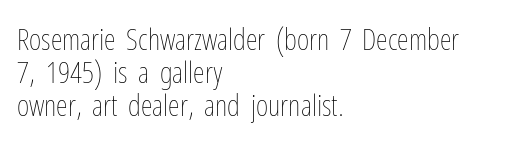
You could barely slide anything between these rows. You could call the tracking neutral — neither tight nor loose. Do the letters lean? They stand straight. The setting favours the left margin, as ordinary paragraphs usually do. The space beneath each line is pristine and unruled. These lines are rendered in a variable-pitch font.
